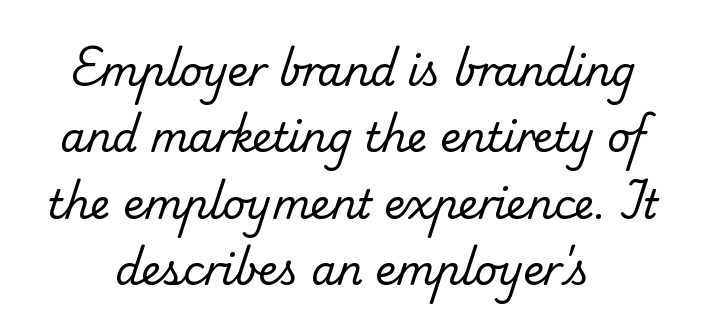
{"serif": "yes", "bold": "no", "weight": "regular", "width": "normal", "stroke_contrast": "low", "x_height": "small", "monospaced": "no", "underline": "no", "line_spacing": "normal", "line_spacing_ratio": 1.66, "letter_spacing": "normal", "letter_spacing_em": 0.0, "glyph_px": 40}
